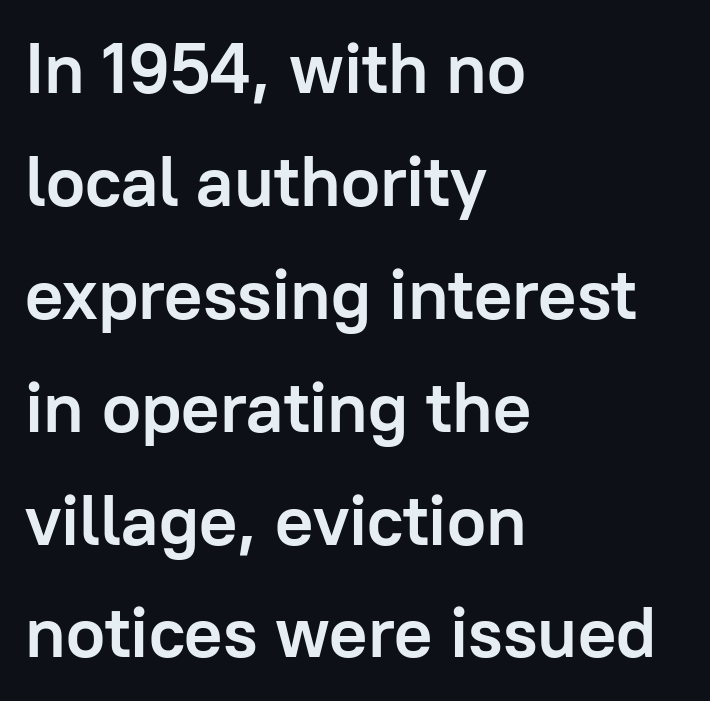
Visually the block forms a straight wall on the left and a jagged coastline on the right. This is the regular roman posture of the typeface. Type style note: lacks serifs. The face used here is rendered with its standard letterfit.
